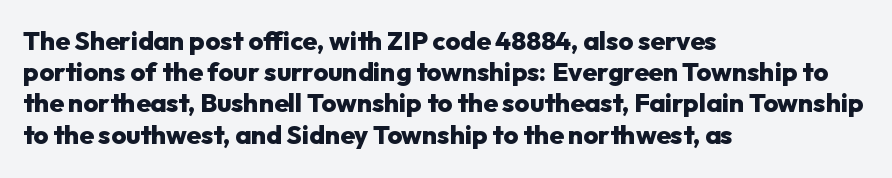
A typesetter would mark this as roman, not italic. The face used here is rendered with its standard letterfit. As a designer I'd log this as weight 700, bold. Underlining? Definitely not there. The text block is weighted toward the left margin, trailing off unevenly rightward.
